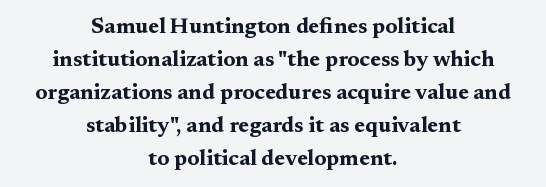
{"italic": "no", "bold": "yes", "underline": "no", "align": "center", "line_spacing": "normal", "line_spacing_ratio": 1.5, "letter_spacing": "normal", "letter_spacing_em": 0.0, "glyph_px": 22}
